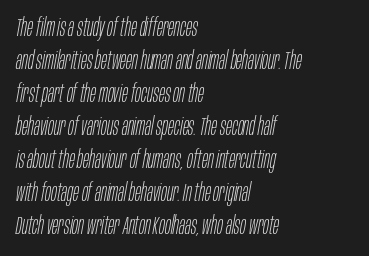
The image shows 25 px text type, italic (leaning right); set left-aligned, normal line spacing (1.32x), normal letter spacing, not underlined.
